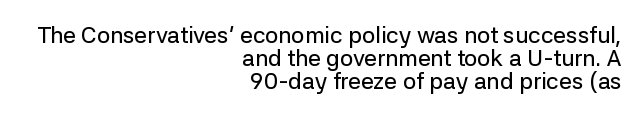
The passage is arranged like a letterhead date or caption credit — flush right. Honestly, the letter spacing is just normal — you wouldn't notice it. The lettering stays uniformly vertical, giving the passage a roman look. Check under the words: just untouched page. The passage shown stacks its lines with hardly any gap.
